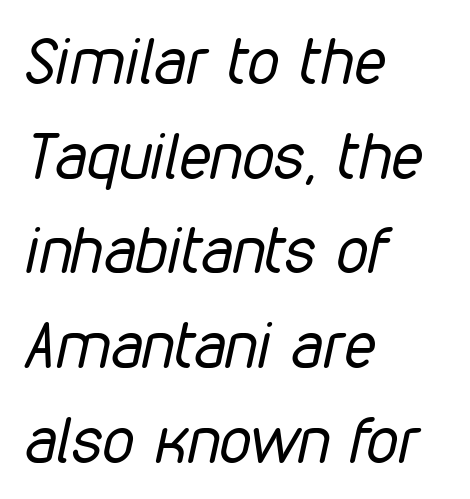
Q: Is the text bold? A: No.
Q: Is the text italic (slanted)? A: Yes, it leans right by about 12 degrees.
Q: Is the text underlined? A: No.
Q: How is the paragraph aligned? A: Left-aligned.
Q: Is the spacing between letters normal or unusually wide? A: Normal.
Q: Is the spacing between lines tight, normal or loose? A: Normal.
Q: Width (condensed, normal, or wide)? A: Condensed.
Q: Stroke contrast? A: Low.
Q: x-height? A: Medium.
Q: Monospaced? A: No.
